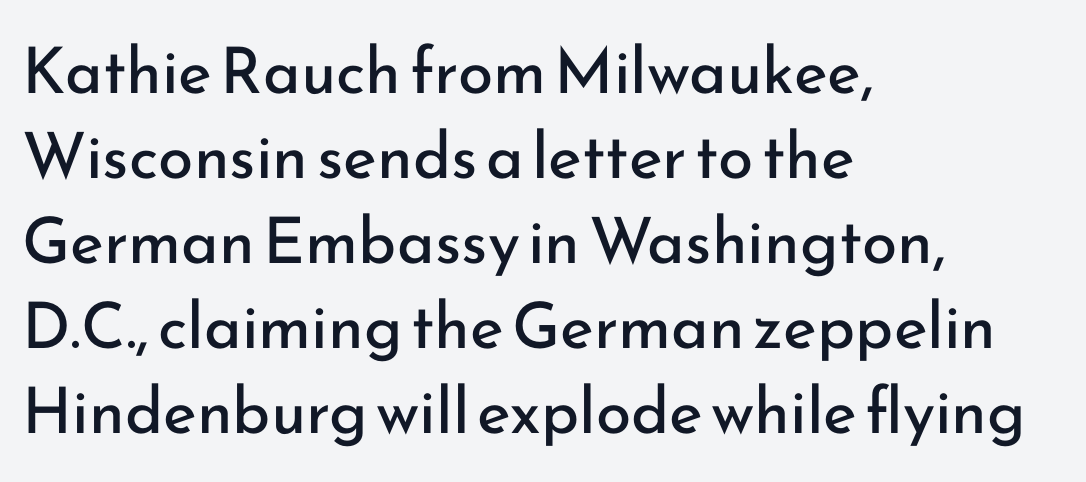
{"serif": "no", "italic": "no", "bold": "no", "weight": "regular", "width": "normal", "stroke_contrast": "low", "x_height": "small", "monospaced": "no", "underline": "no", "align": "left", "line_spacing": "normal", "line_spacing_ratio": 1.33, "letter_spacing": "normal", "letter_spacing_em": 0.0, "glyph_px": 64}
